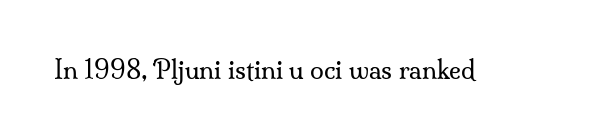
The image shows 25 px text type, upright; set normal letter spacing, not underlined.
